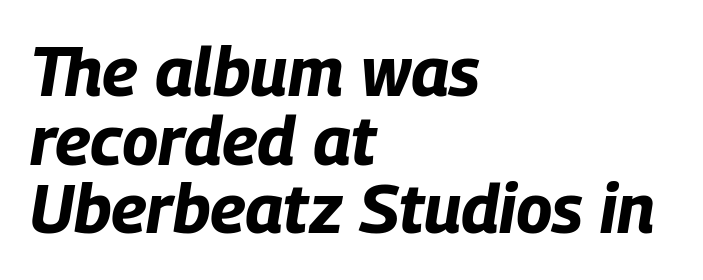
Q: Is the text bold? A: Yes.
Q: Is the text italic (slanted)? A: Yes, it leans right by about 9 degrees.
Q: Is the text underlined? A: No.
Q: How is the paragraph aligned? A: Left-aligned.
Q: Is the spacing between letters normal or unusually wide? A: Normal.
Q: Is the spacing between lines tight, normal or loose? A: Tight.
Q: Width (condensed, normal, or wide)? A: Condensed.
Q: Stroke contrast? A: Low.
Q: x-height? A: Large.
Q: Monospaced? A: No.
